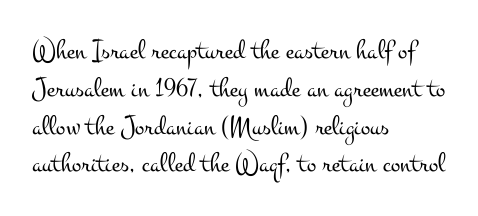
Q: Is the text bold? A: No.
Q: Is the text italic (slanted)? A: Yes.
Q: Is the typeface a serif or a sans-serif typeface? A: Serif.
Q: Is the text underlined? A: No.
Q: How is the paragraph aligned? A: Left-aligned.
Q: Is the spacing between letters normal or unusually wide? A: Normal.
Q: Is the spacing between lines tight, normal or loose? A: Normal.
Q: Width (condensed, normal, or wide)? A: Wide.
Q: Stroke contrast? A: Medium.
Q: x-height? A: Small.
Q: Monospaced? A: No.
